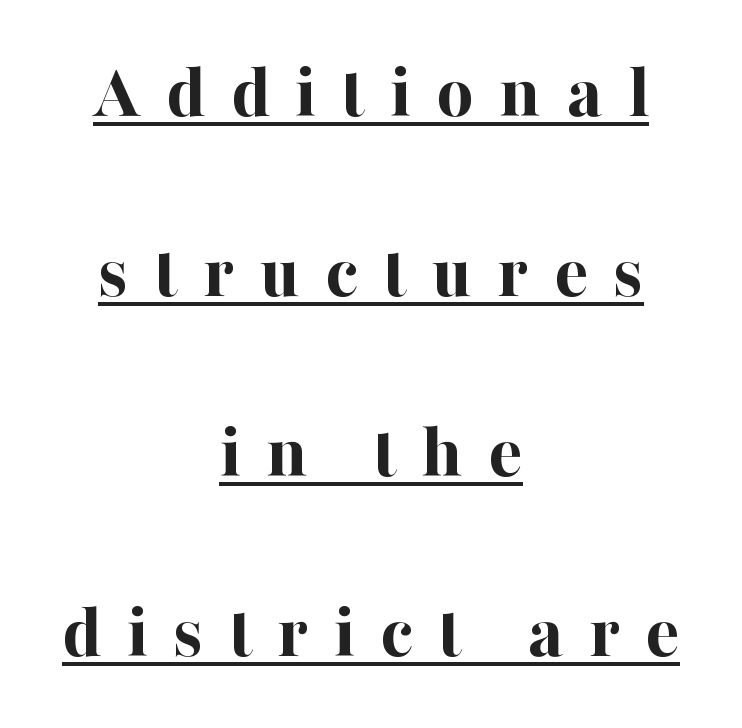
Yep, those are serifs on the letters. Here the designer chose a conventional face with non-uniform glyph widths. Successive baselines arrive slowly, with a big drop between each. Posture: straight, roman, zero tilt. Tracking here is generous; glyphs stand well apart from one another.
